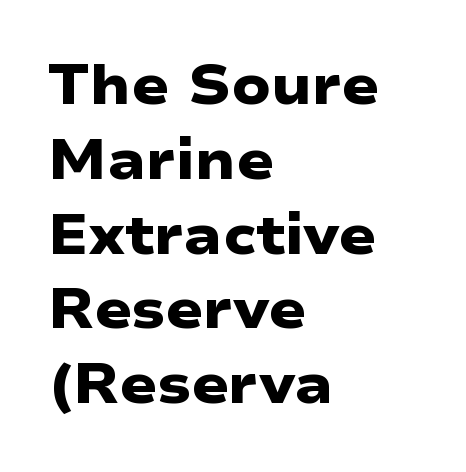
The image shows 55 px heavy, wide sans-serif type; set left-aligned, normal line spacing (1.36x), normal letter spacing, not underlined; low stroke contrast and a medium x-height.
